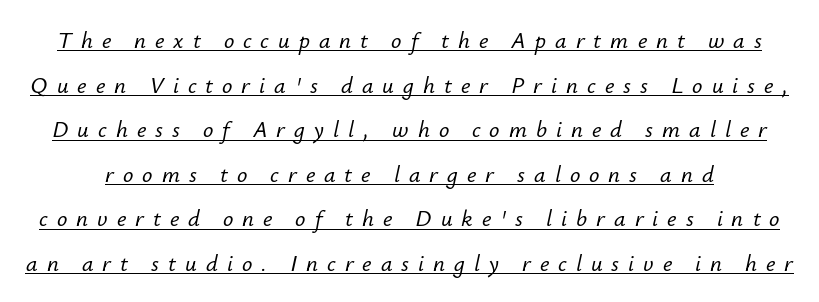
Display-style spreading of the glyphs; the letterfit is very open. One glance says open: line gaps are wider than usual. Designer's note — italics engaged. A typographer would call this underscored text.
